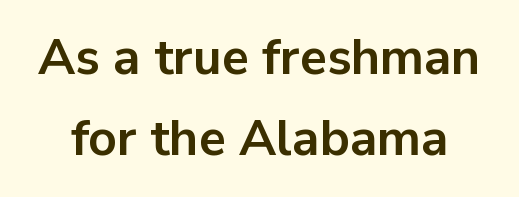
The image shows 50 px bold sans-serif type, upright; set normal line spacing (1.63x), normal letter spacing, not underlined; low stroke contrast and a medium x-height.
